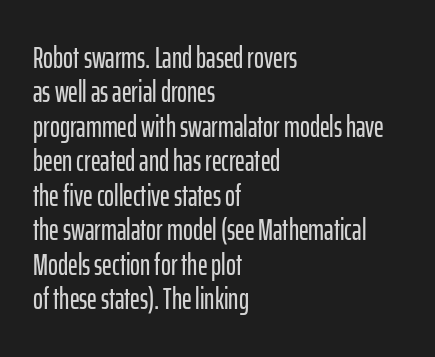
The image shows 30 px condensed sans-serif type, upright; set left-aligned, tight line spacing (1.15x), normal letter spacing, not underlined; low stroke contrast and a medium x-height.
